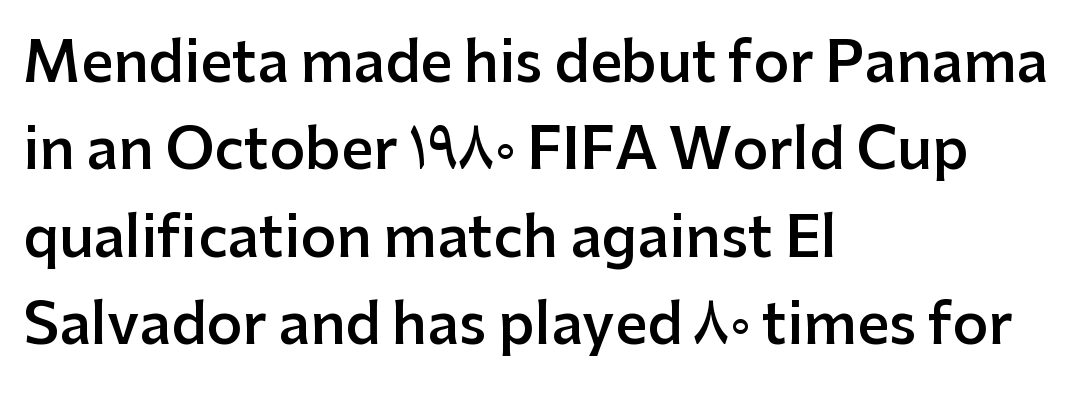
{"serif": "no", "italic": "no", "bold": "semi", "weight": "semibold", "width": "normal", "stroke_contrast": "low", "x_height": "medium", "monospaced": "no", "underline": "no", "align": "left", "line_spacing": "normal", "line_spacing_ratio": 1.56, "letter_spacing": "normal", "letter_spacing_em": 0.0, "glyph_px": 56}
